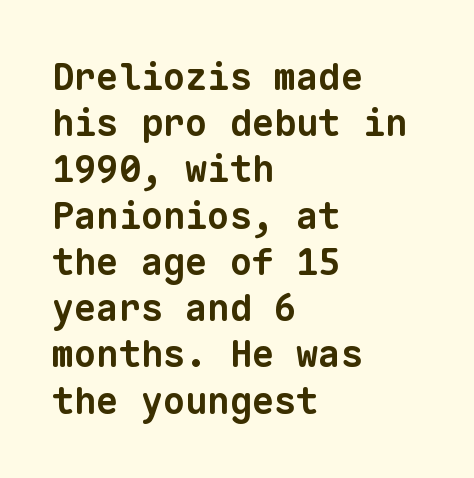
{"serif": "no", "bold": "yes", "weight": "bold", "width": "normal", "stroke_contrast": "low", "x_height": "medium", "monospaced": "yes", "underline": "no", "align": "left", "line_spacing": "normal", "line_spacing_ratio": 1.25, "letter_spacing": "normal", "letter_spacing_em": 0.0, "glyph_px": 37}
